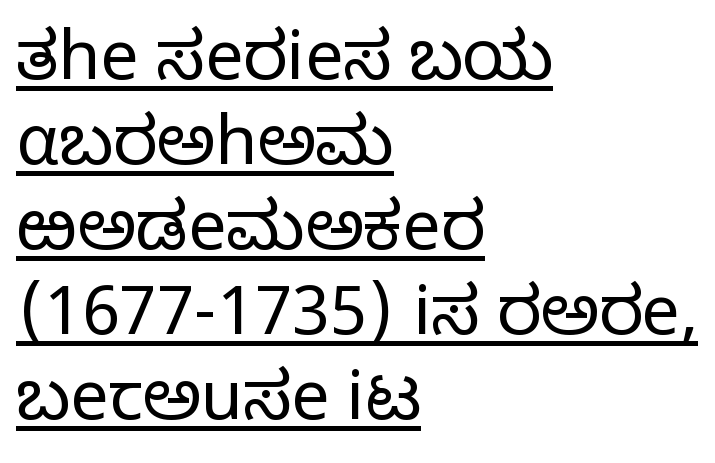
Q: Is the text bold? A: No.
Q: Is the text italic (slanted)? A: No, it is upright.
Q: Is the typeface a serif or a sans-serif typeface? A: Sans-serif.
Q: Is the text underlined? A: Yes.
Q: How is the paragraph aligned? A: Left-aligned.
Q: Is the spacing between letters normal or unusually wide? A: Normal.
Q: Is the spacing between lines tight, normal or loose? A: Normal.
Q: Width (condensed, normal, or wide)? A: Normal.
Q: Stroke contrast? A: Low.
Q: x-height? A: Medium.
Q: Monospaced? A: No.
